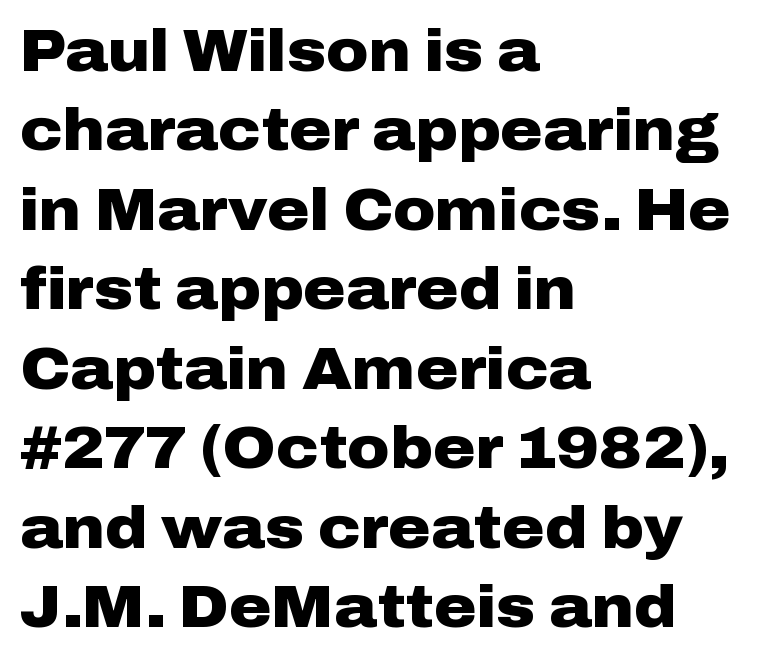
The image shows 58 px heavy, wide sans-serif type, upright; set left-aligned, normal line spacing (1.37x), normal letter spacing, not underlined; low stroke contrast and a medium x-height.
